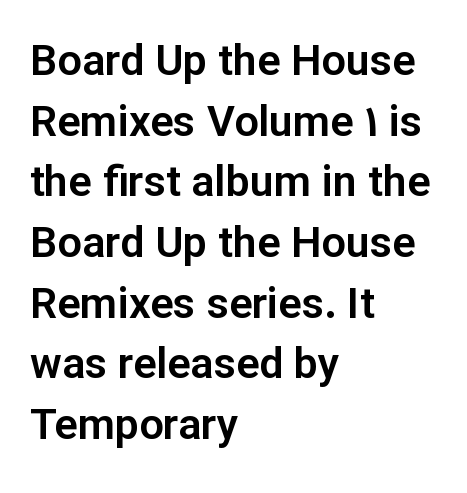
{"serif": "no", "italic": "no", "width": "normal", "stroke_contrast": "low", "x_height": "medium", "monospaced": "no", "underline": "no", "align": "left", "line_spacing": "normal", "line_spacing_ratio": 1.41, "letter_spacing": "normal", "letter_spacing_em": 0.0, "glyph_px": 43}
